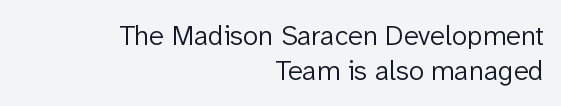
{"serif": "no", "italic": "no", "bold": "no", "weight": "light", "width": "normal", "stroke_contrast": "low", "x_height": "medium", "monospaced": "no", "underline": "no", "align": "right", "line_spacing_ratio": 1.24, "letter_spacing": "normal", "letter_spacing_em": 0.0, "glyph_px": 28}
